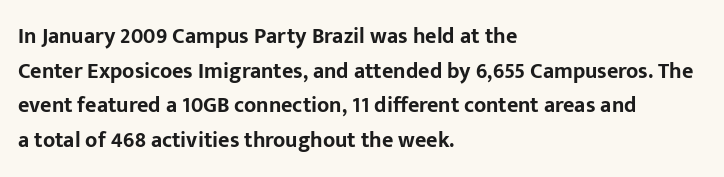
{"italic": "no", "bold": "yes", "underline": "no", "align": "left", "line_spacing": "normal", "line_spacing_ratio": 1.57, "letter_spacing": "normal", "letter_spacing_em": 0.0, "glyph_px": 22}
